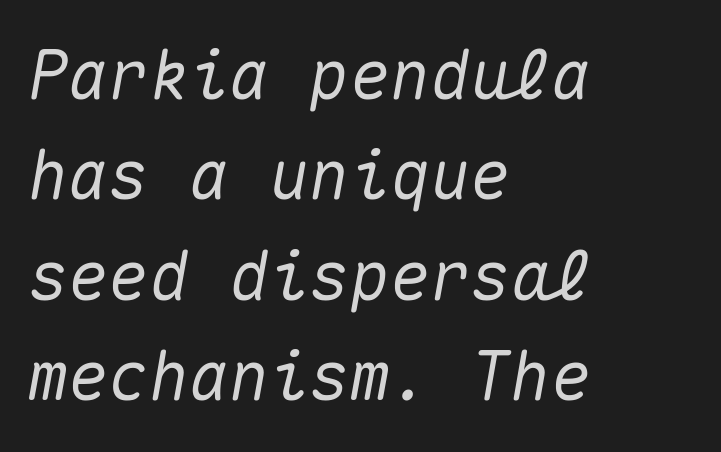
Unmarked baselines from the first word to the last. The lines sit at an ordinary, default distance from one another. The rendering uses typewriter-style spacing with identical character cells. The face used here has a pronounced slope to its letters. Teacher's note: observe the even left margin — that is flush-left alignment.
